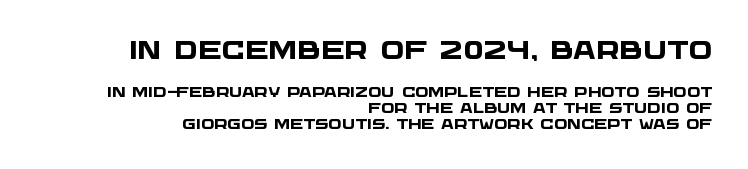
{"bold": "yes", "underline": "no", "align": "right", "line_spacing": "tight", "line_spacing_ratio": 1.14, "letter_spacing": "normal", "letter_spacing_em": 0.0, "larger_block": "first", "size_ratio": 1.79, "glyph_px": 25}
